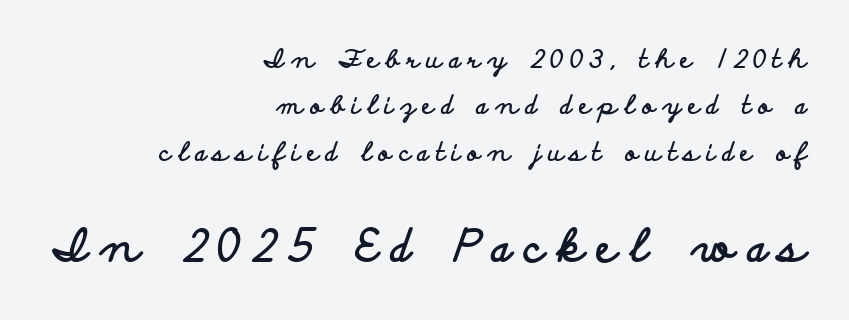
{"serif": "no", "bold": "yes", "weight": "bold", "width": "wide", "stroke_contrast": "low", "x_height": "small", "monospaced": "no", "underline": "no", "align": "right", "line_spacing_ratio": 1.86, "letter_spacing": "wide", "letter_spacing_em": 0.29, "larger_block": "second", "size_ratio": 1.76, "glyph_px": 44}
